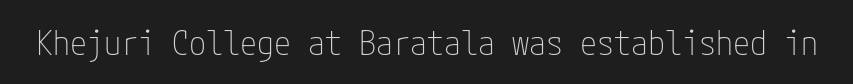
The image shows 34 px thin, condensed sans-serif type, upright; set normal letter spacing, not underlined; low stroke contrast and a medium x-height.
